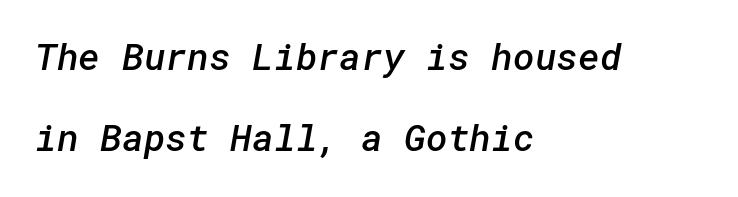
The image shows 37 px semibold sans-serif type; set left-aligned, loose line spacing (2.19x), normal letter spacing, not underlined; low stroke contrast and a medium x-height.
